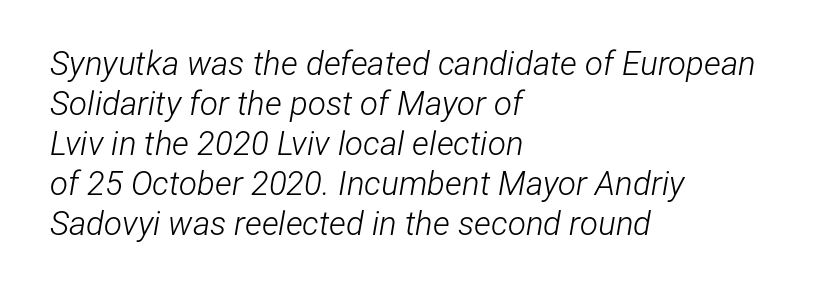
The rendering keeps characters at their native spacing. If you drew a line through each stem, it would be angled. Check the space under the baseline: it is left empty. The paragraph has a hard left edge and a soft right edge.
